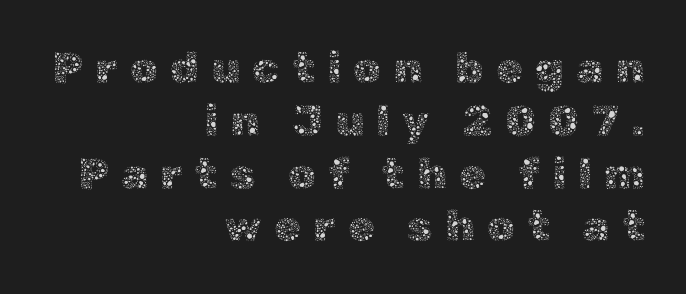
{"italic": "no", "bold": "no", "weight": "thin", "width": "normal", "x_height": "medium", "monospaced": "no", "underline": "no", "align": "right", "line_spacing_ratio": 1.2, "letter_spacing": "wide", "letter_spacing_em": 0.27, "glyph_px": 44}
